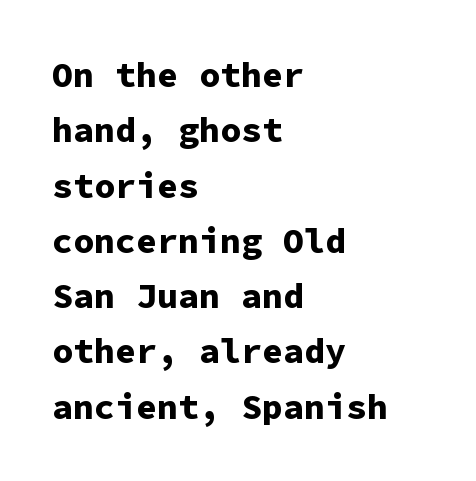
{"serif": "no", "italic": "no", "bold": "yes", "weight": "bold", "width": "normal", "stroke_contrast": "low", "x_height": "medium", "monospaced": "yes", "underline": "no", "align": "left", "line_spacing": "normal", "line_spacing_ratio": 1.58, "letter_spacing": "normal", "letter_spacing_em": 0.0, "glyph_px": 35}
